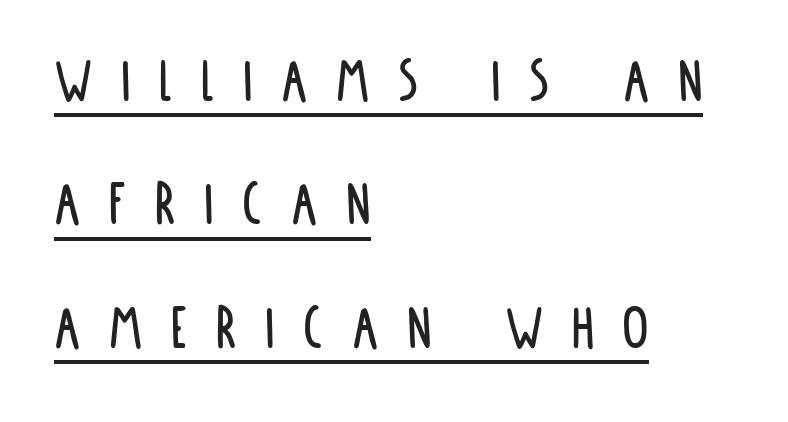
{"serif": "no", "italic": "no", "width": "condensed", "stroke_contrast": "low", "x_height": "large", "monospaced": "no", "underline": "yes", "align": "left", "line_spacing_ratio": 1.87, "letter_spacing": "wide", "letter_spacing_em": 0.43, "glyph_px": 66}
